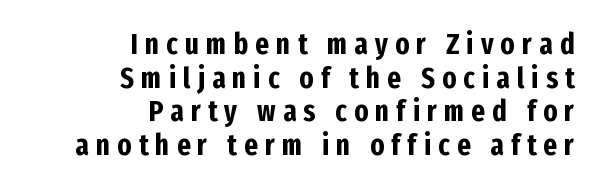
Q: Is the text bold? A: Yes.
Q: Is the text italic (slanted)? A: No, it is upright.
Q: Is the typeface a serif or a sans-serif typeface? A: Sans-serif.
Q: Is the text underlined? A: No.
Q: How is the paragraph aligned? A: Right-aligned.
Q: Is the spacing between letters normal or unusually wide? A: Unusually wide.
Q: Width (condensed, normal, or wide)? A: Condensed.
Q: Stroke contrast? A: Low.
Q: x-height? A: Medium.
Q: Monospaced? A: No.
